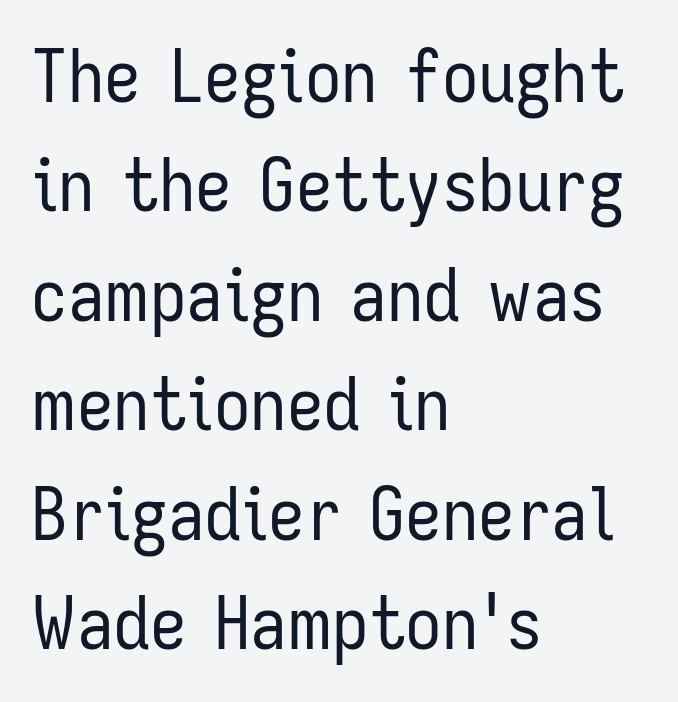
{"serif": "no", "italic": "no", "bold": "no", "weight": "regular", "width": "condensed", "stroke_contrast": "low", "x_height": "medium", "monospaced": "no", "underline": "no", "align": "left", "line_spacing": "normal", "line_spacing_ratio": 1.5, "letter_spacing": "normal", "letter_spacing_em": 0.0, "glyph_px": 73}
